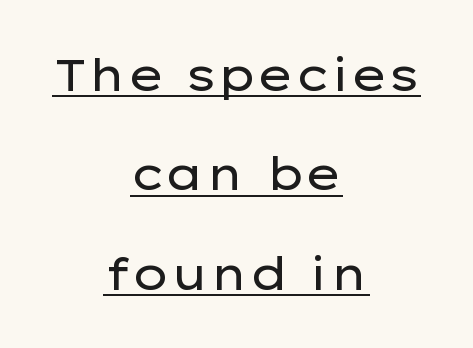
The image shows 45 px regular-weight, wide sans-serif type, upright; set centered, loose line spacing (2.21x), normal letter spacing, underlined; low stroke contrast and a medium x-height.
